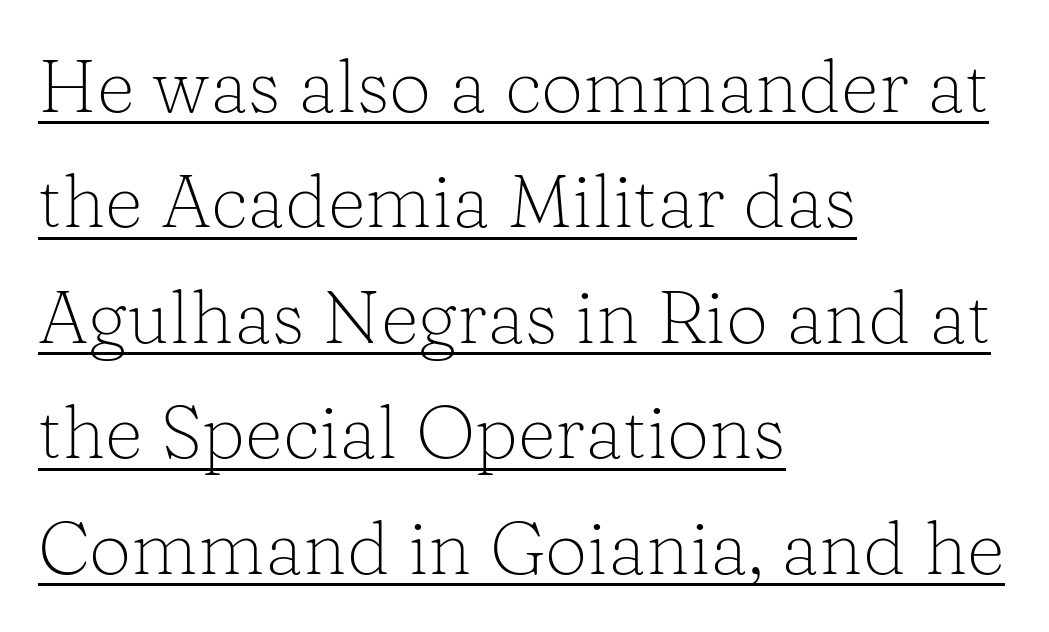
{"serif": "yes", "italic": "no", "bold": "no", "weight": "light", "width": "normal", "stroke_contrast": "low", "x_height": "medium", "monospaced": "no", "underline": "yes", "align": "left", "line_spacing": "normal", "line_spacing_ratio": 1.54, "letter_spacing": "normal", "letter_spacing_em": 0.0, "glyph_px": 75}
